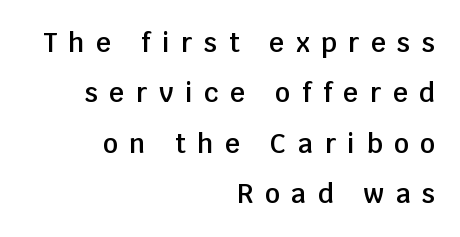
Q: Is the text bold? A: Semi-bold.
Q: Is the text italic (slanted)? A: No, it is upright.
Q: Is the text underlined? A: No.
Q: How is the paragraph aligned? A: Right-aligned.
Q: Is the spacing between letters normal or unusually wide? A: Unusually wide.
Q: Is the spacing between lines tight, normal or loose? A: Loose.
